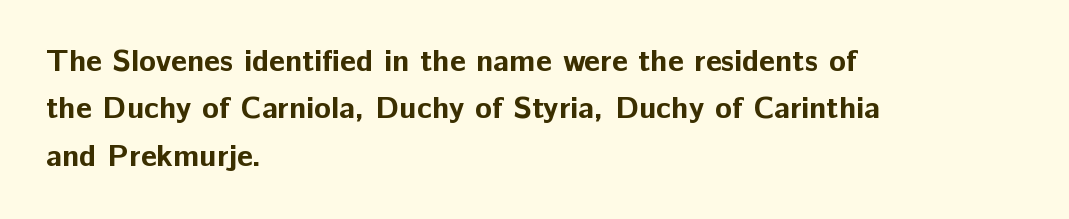
Q: Is the text bold? A: Yes.
Q: Is the text italic (slanted)? A: No, it is upright.
Q: Is the typeface a serif or a sans-serif typeface? A: Sans-serif.
Q: Is the text underlined? A: No.
Q: How is the paragraph aligned? A: Left-aligned.
Q: Is the spacing between letters normal or unusually wide? A: Normal.
Q: Is the spacing between lines tight, normal or loose? A: Normal.
Q: Width (condensed, normal, or wide)? A: Normal.
Q: Stroke contrast? A: Low.
Q: x-height? A: Medium.
Q: Monospaced? A: No.
